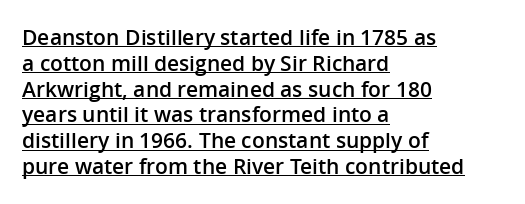
Q: Is the text bold? A: Semi-bold.
Q: Is the text italic (slanted)? A: No, it is upright.
Q: Is the text underlined? A: Yes.
Q: How is the paragraph aligned? A: Left-aligned.
Q: Is the spacing between letters normal or unusually wide? A: Normal.
